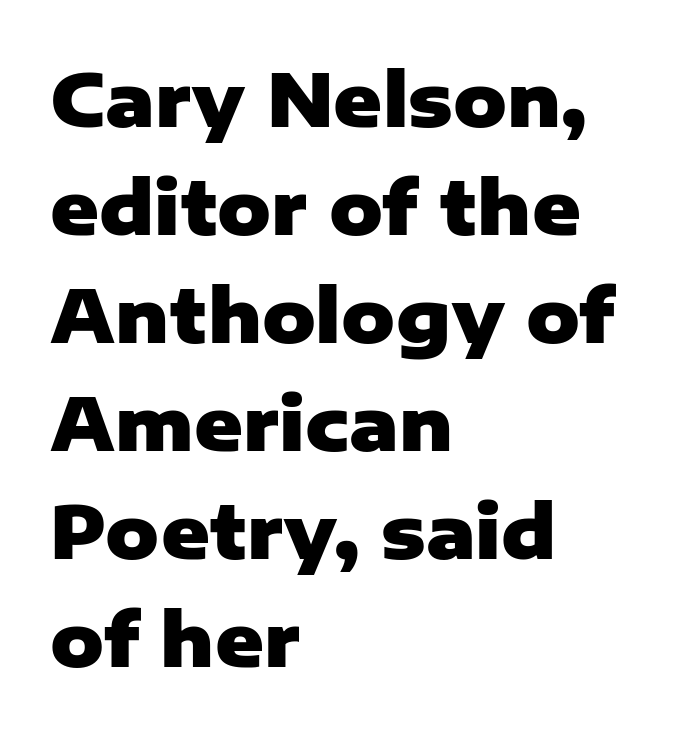
{"serif": "no", "italic": "no", "bold": "yes", "weight": "heavy", "width": "normal", "stroke_contrast": "low", "x_height": "medium", "monospaced": "no", "underline": "no", "align": "left", "line_spacing": "normal", "line_spacing_ratio": 1.46, "letter_spacing": "normal", "letter_spacing_em": 0.0, "glyph_px": 74}
